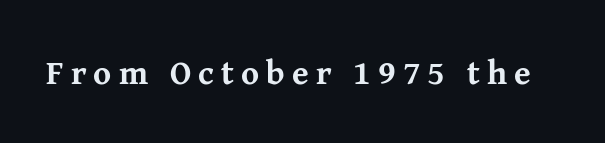
Q: Is the text bold? A: Yes.
Q: Is the text italic (slanted)? A: No, it is upright.
Q: Is the typeface a serif or a sans-serif typeface? A: Serif.
Q: Is the text underlined? A: No.
Q: Is the spacing between letters normal or unusually wide? A: Unusually wide.
Q: Width (condensed, normal, or wide)? A: Normal.
Q: Stroke contrast? A: Medium.
Q: x-height? A: Medium.
Q: Monospaced? A: No.
